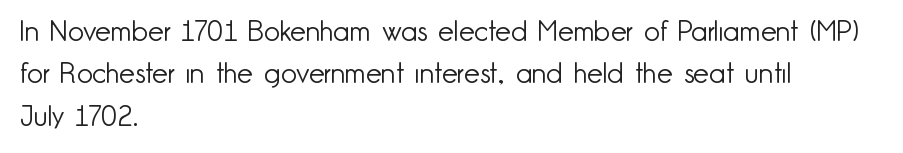
The image shows 28 px light sans-serif type, upright; set left-aligned, normal line spacing (1.51x), normal letter spacing, not underlined; low stroke contrast and a small x-height.
